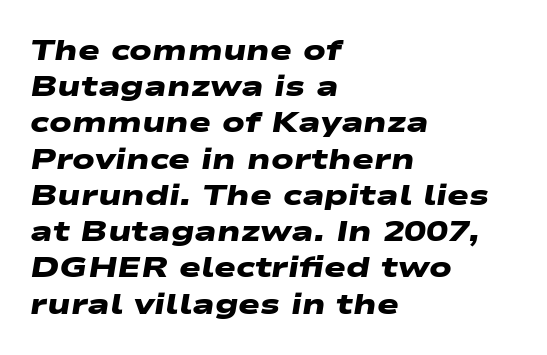
{"serif": "no", "bold": "yes", "weight": "heavy", "width": "wide", "stroke_contrast": "low", "x_height": "medium", "monospaced": "no", "underline": "no", "align": "left", "line_spacing": "normal", "line_spacing_ratio": 1.25, "letter_spacing": "normal", "letter_spacing_em": 0.0, "glyph_px": 29}
